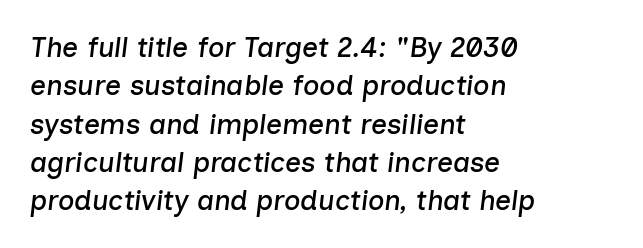
The image shows 28 px text type, italic (leaning right); set left-aligned, normal line spacing (1.37x), normal letter spacing, not underlined; low stroke contrast and a medium x-height.
